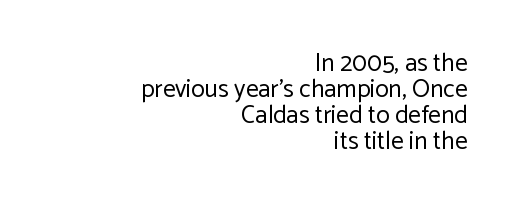
The image shows 25 px text type, upright; set right-aligned, tight line spacing (1.04x), normal letter spacing, not underlined.
